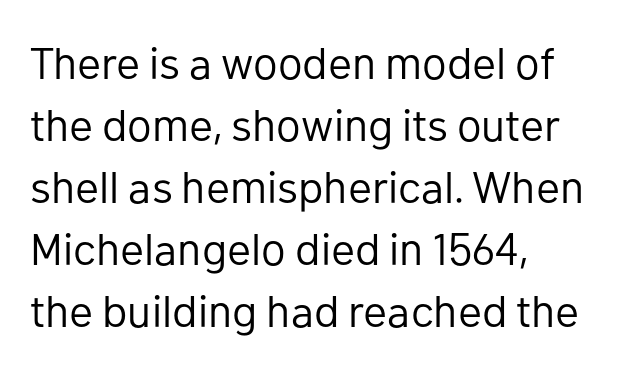
The image shows 45 px regular-weight sans-serif type, upright; set left-aligned, normal line spacing (1.38x), normal letter spacing, not underlined; low stroke contrast and a medium x-height.
